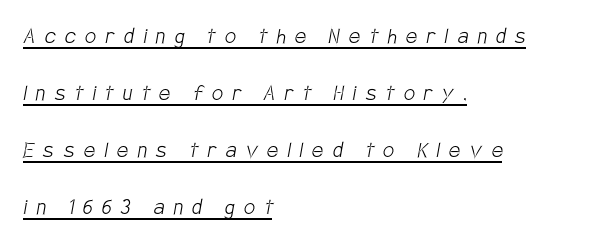
The image shows 25 px text type; set left-aligned, loose line spacing (2.28x), unusually wide letter spacing (+0.38 em), underlined.
